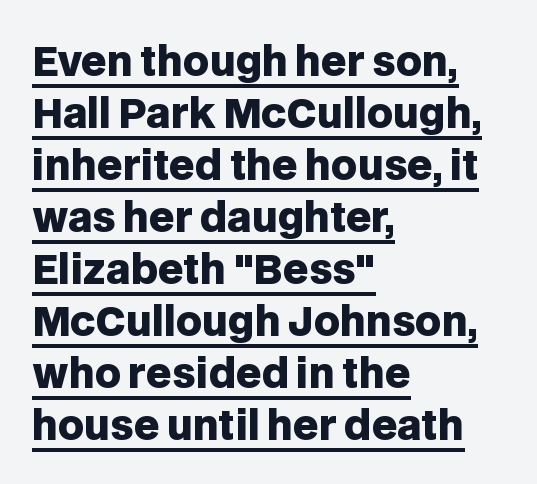
The image shows 40 px heavy sans-serif type, upright; set left-aligned, normal line spacing (1.3x), normal letter spacing, underlined; low stroke contrast and a large x-height.
